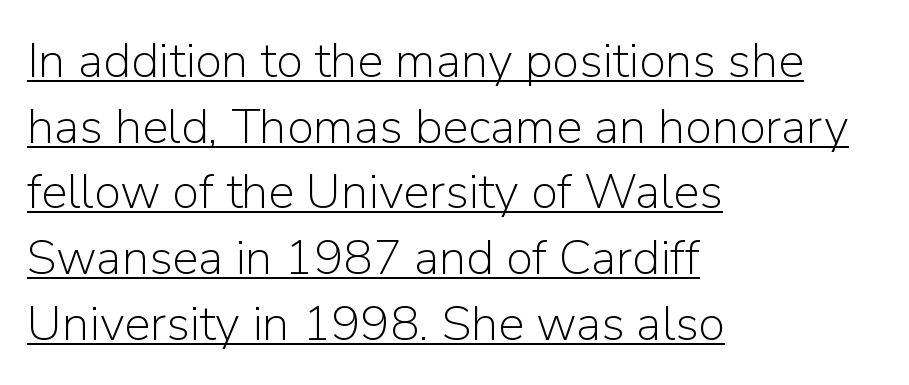
Each letter keeps its own natural width here, so spacing adapts to shape. In CSS terms this would be text-align: left. The rendering keeps characters at their native spacing. The typesetting does not lean heavy: it is not bold. Honestly, the row spacing looks completely unremarkable. Honestly, the underline is the first thing you notice here.
